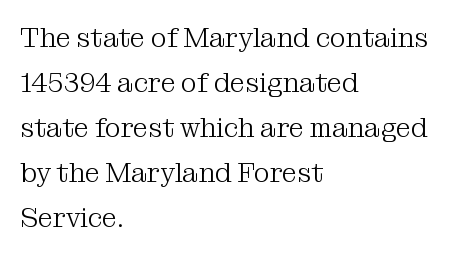
Q: Is the text bold? A: No.
Q: Is the text italic (slanted)? A: No, it is upright.
Q: Is the text underlined? A: No.
Q: How is the paragraph aligned? A: Left-aligned.
Q: Is the spacing between letters normal or unusually wide? A: Normal.
Q: Is the spacing between lines tight, normal or loose? A: Normal.
